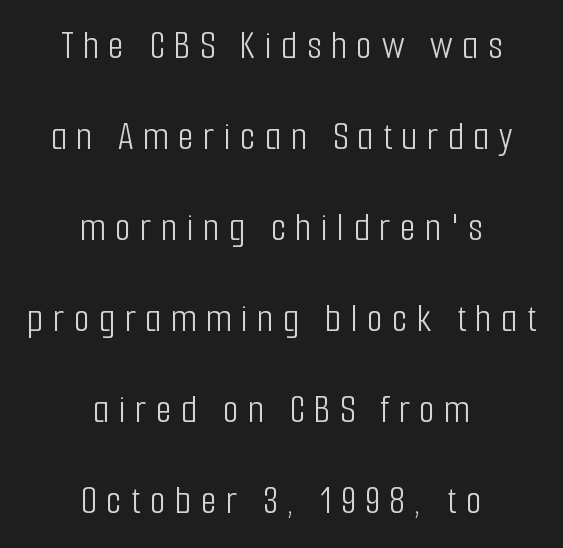
{"serif": "no", "italic": "no", "bold": "no", "weight": "light", "width": "condensed", "stroke_contrast": "low", "x_height": "medium", "monospaced": "no", "underline": "no", "align": "center", "line_spacing": "loose", "line_spacing_ratio": 2.22, "letter_spacing": "wide", "letter_spacing_em": 0.23, "glyph_px": 41}
